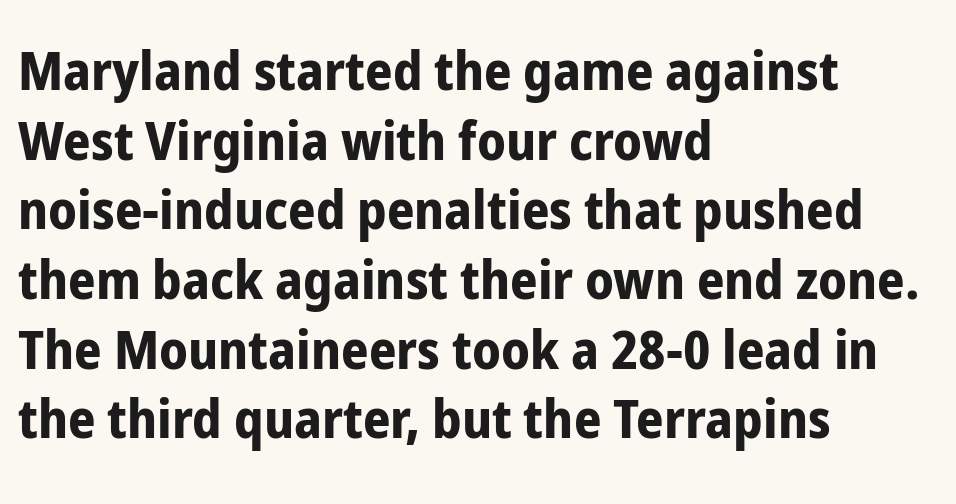
Q: Is the text bold? A: Yes.
Q: Is the text italic (slanted)? A: No, it is upright.
Q: Is the typeface a serif or a sans-serif typeface? A: Sans-serif.
Q: Is the text underlined? A: No.
Q: How is the paragraph aligned? A: Left-aligned.
Q: Is the spacing between letters normal or unusually wide? A: Normal.
Q: Is the spacing between lines tight, normal or loose? A: Normal.
Q: Width (condensed, normal, or wide)? A: Condensed.
Q: Stroke contrast? A: Low.
Q: x-height? A: Medium.
Q: Monospaced? A: No.
